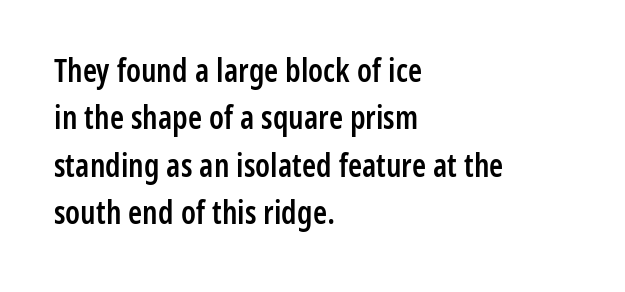
The image shows 32 px semibold, condensed sans-serif type, upright; set left-aligned, normal line spacing (1.48x), normal letter spacing, not underlined; low stroke contrast and a medium x-height.
